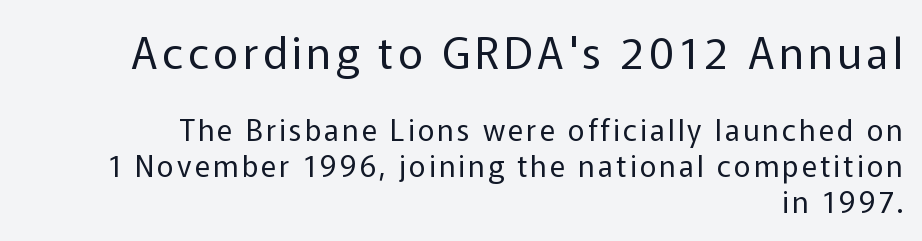
Q: Is the text bold? A: No.
Q: Is the text italic (slanted)? A: No, it is upright.
Q: Is the typeface a serif or a sans-serif typeface? A: Sans-serif.
Q: Is the text underlined? A: No.
Q: How is the paragraph aligned? A: Right-aligned.
Q: Which block of text is set in a larger size, the first (top) or the second (bottom)? A: The first (top) one.
Q: Width (condensed, normal, or wide)? A: Normal.
Q: Stroke contrast? A: Low.
Q: x-height? A: Medium.
Q: Monospaced? A: No.
